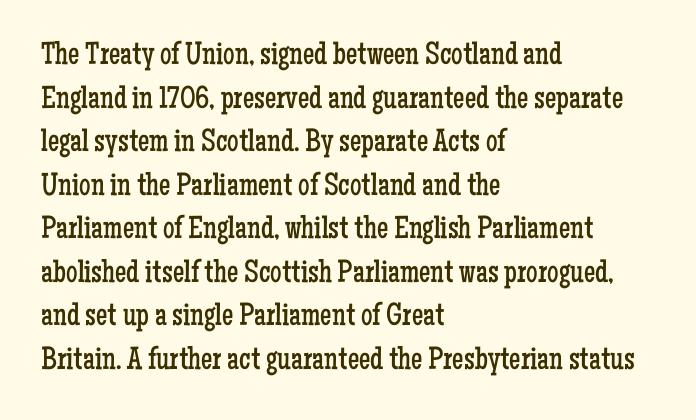
{"serif": "yes", "italic": "no", "bold": "no", "weight": "regular", "width": "condensed", "stroke_contrast": "low", "x_height": "medium", "monospaced": "no", "underline": "no", "align": "left", "line_spacing": "normal", "line_spacing_ratio": 1.36, "letter_spacing": "normal", "letter_spacing_em": 0.0, "glyph_px": 32}
